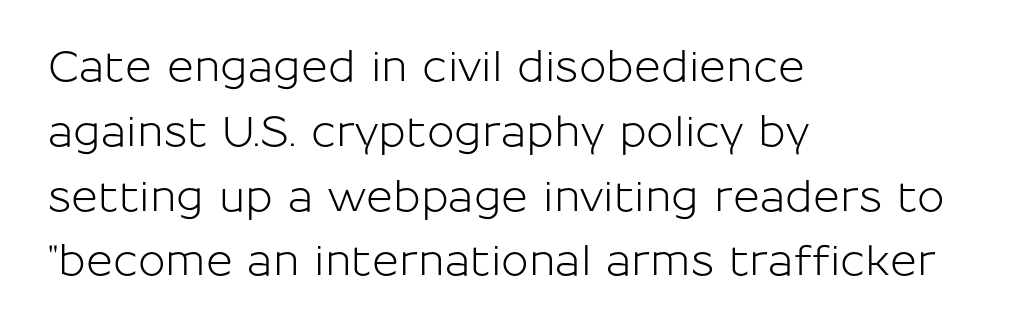
Q: Is the text italic (slanted)? A: No, it is upright.
Q: Is the typeface a serif or a sans-serif typeface? A: Sans-serif.
Q: Is the text underlined? A: No.
Q: How is the paragraph aligned? A: Left-aligned.
Q: Is the spacing between letters normal or unusually wide? A: Normal.
Q: Is the spacing between lines tight, normal or loose? A: Normal.
Q: Width (condensed, normal, or wide)? A: Normal.
Q: Stroke contrast? A: Low.
Q: x-height? A: Medium.
Q: Monospaced? A: No.
